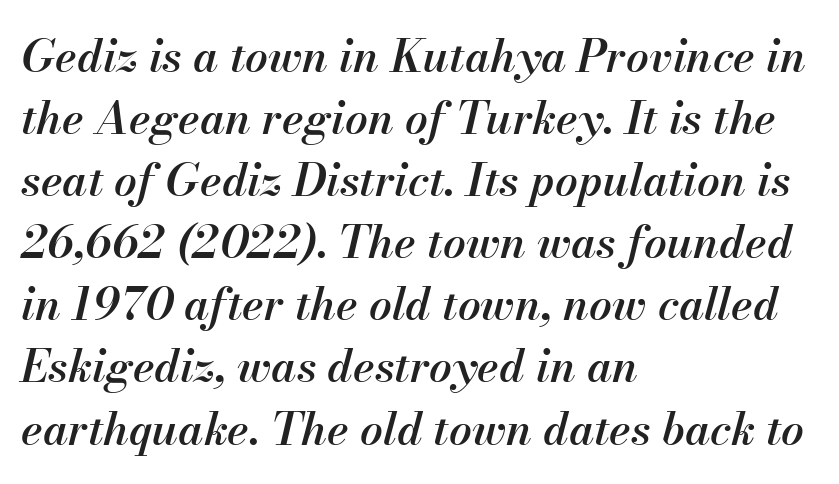
The type is set solid horizontally, with unmodified tracking. This rendering uses left alignment, leaving the right contour irregular. Do the characters align in a grid? No, the font is proportional. Bold? Not quite — semibold, heavier than regular but stopping short. Interline gaps are of average width in this sample.
